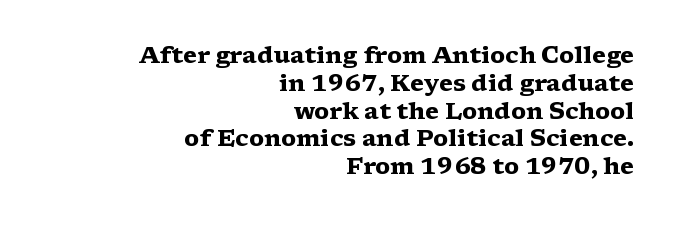
The area under the type is left untouched. Tracking here is standard; glyphs follow each other at the usual distance. Every row of glyphs terminates at an identical x-position on the right. Heavy, bold letterforms. A typesetter would mark this as roman, not italic.
